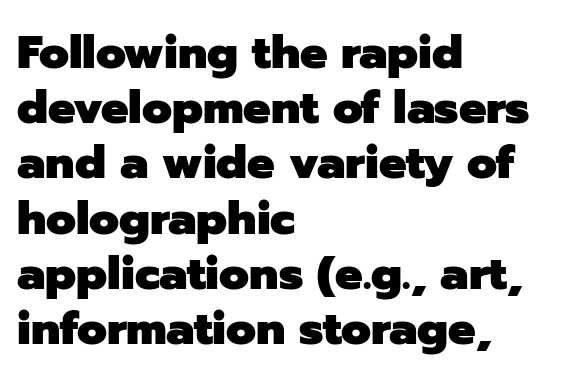
Q: Is the text bold? A: Yes.
Q: Is the text italic (slanted)? A: No, it is upright.
Q: Is the typeface a serif or a sans-serif typeface? A: Sans-serif.
Q: Is the text underlined? A: No.
Q: How is the paragraph aligned? A: Left-aligned.
Q: Is the spacing between letters normal or unusually wide? A: Normal.
Q: Width (condensed, normal, or wide)? A: Normal.
Q: Stroke contrast? A: Low.
Q: x-height? A: Medium.
Q: Monospaced? A: No.
